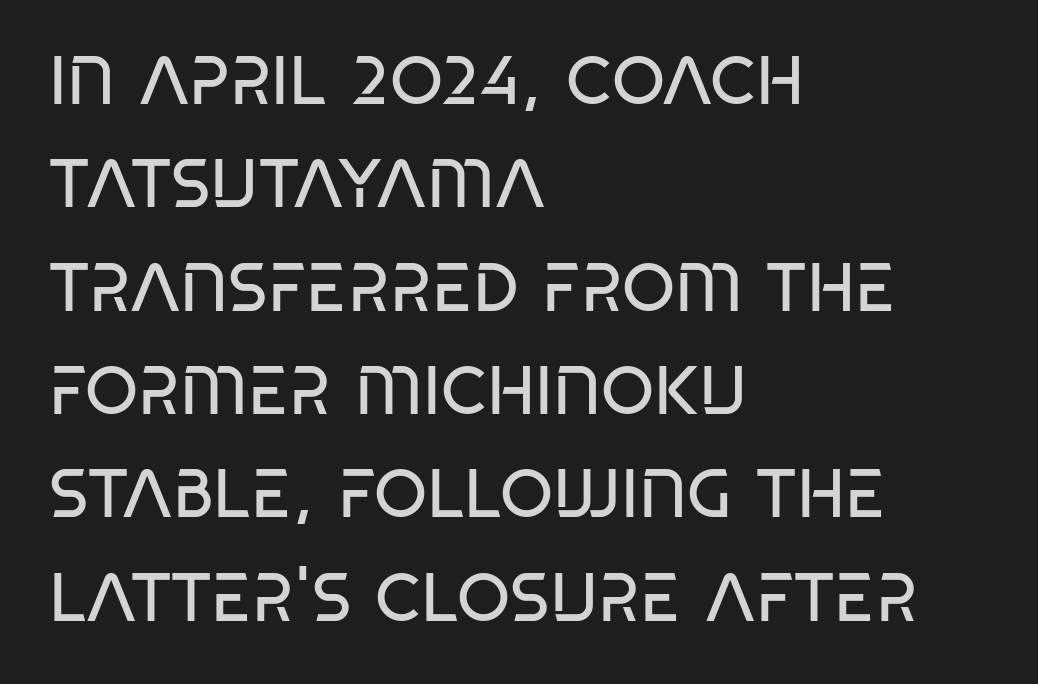
The lettering holds an erect, upright posture throughout. The text block is weighted toward the left margin, trailing off unevenly rightward. Does the type have serifs? No, each stem ends abruptly. The passage shown has conventional tracking throughout. Underlining? Definitely not there.
